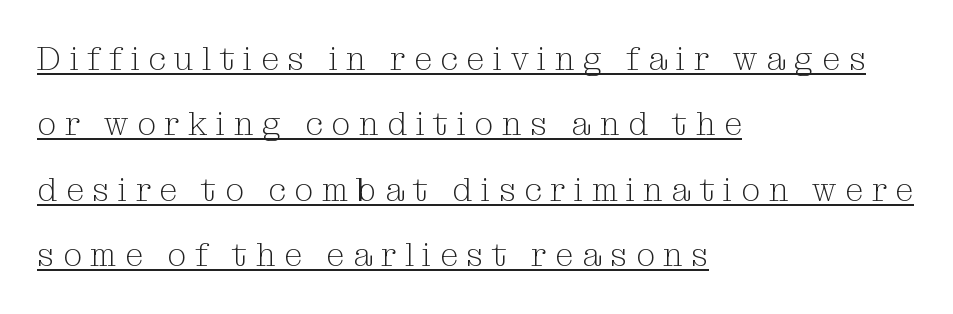
The image shows 33 px light serif type, upright; set left-aligned, loose line spacing (1.98x), unusually wide letter spacing (+0.26 em), underlined; medium stroke contrast and a medium x-height.
